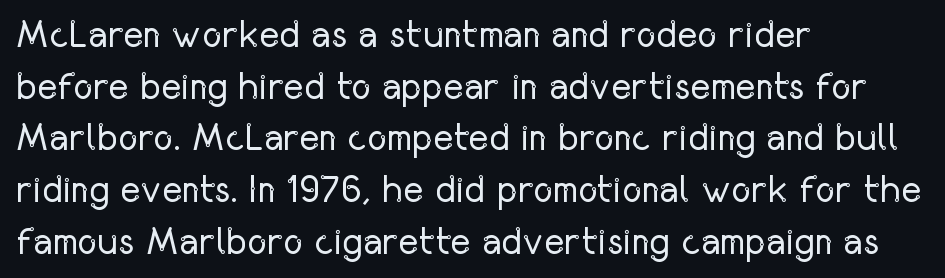
Q: Is the text bold? A: No.
Q: Is the text italic (slanted)? A: No, it is upright.
Q: Is the typeface a serif or a sans-serif typeface? A: Sans-serif.
Q: Is the text underlined? A: No.
Q: How is the paragraph aligned? A: Left-aligned.
Q: Is the spacing between letters normal or unusually wide? A: Normal.
Q: Is the spacing between lines tight, normal or loose? A: Normal.
Q: Width (condensed, normal, or wide)? A: Condensed.
Q: Stroke contrast? A: Low.
Q: x-height? A: Medium.
Q: Monospaced? A: No.
